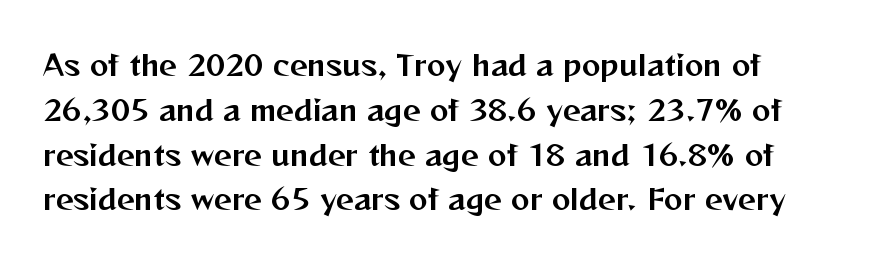
Q: Is the text italic (slanted)? A: No, it is upright.
Q: Is the typeface a serif or a sans-serif typeface? A: Sans-serif.
Q: Is the text underlined? A: No.
Q: How is the paragraph aligned? A: Left-aligned.
Q: Is the spacing between letters normal or unusually wide? A: Normal.
Q: Is the spacing between lines tight, normal or loose? A: Normal.
Q: Width (condensed, normal, or wide)? A: Normal.
Q: Stroke contrast? A: Medium.
Q: x-height? A: Medium.
Q: Monospaced? A: No.
